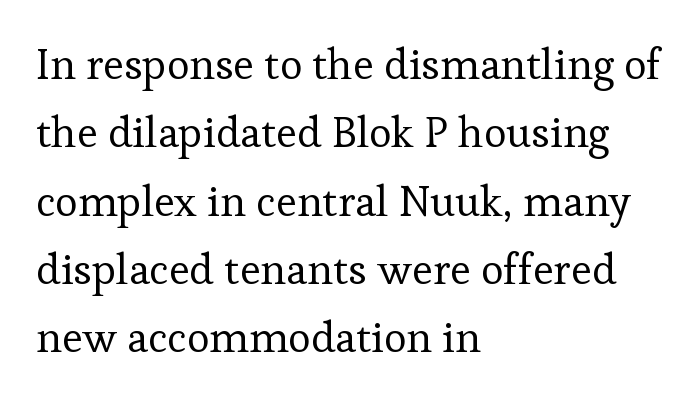
Q: Is the text bold? A: No.
Q: Is the text italic (slanted)? A: No, it is upright.
Q: Is the typeface a serif or a sans-serif typeface? A: Serif.
Q: Is the text underlined? A: No.
Q: How is the paragraph aligned? A: Left-aligned.
Q: Is the spacing between letters normal or unusually wide? A: Normal.
Q: Is the spacing between lines tight, normal or loose? A: Normal.
Q: Width (condensed, normal, or wide)? A: Normal.
Q: Stroke contrast? A: Low.
Q: x-height? A: Medium.
Q: Monospaced? A: No.
